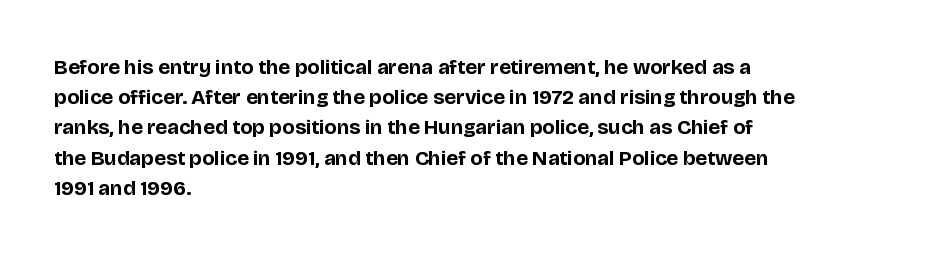
Emphasis by weight is at full strength: bold. Compared with typical body copy, the letter spacing here is the same. The passage shown is not underscored anywhere. Each new line begins a customary step beneath the previous one.
